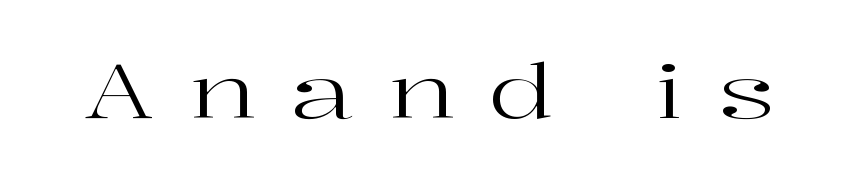
{"serif": "yes", "italic": "no", "bold": "no", "weight": "regular", "width": "wide", "stroke_contrast": "high", "x_height": "medium", "monospaced": "no", "underline": "no", "letter_spacing": "wide", "letter_spacing_em": 0.45, "glyph_px": 76}
